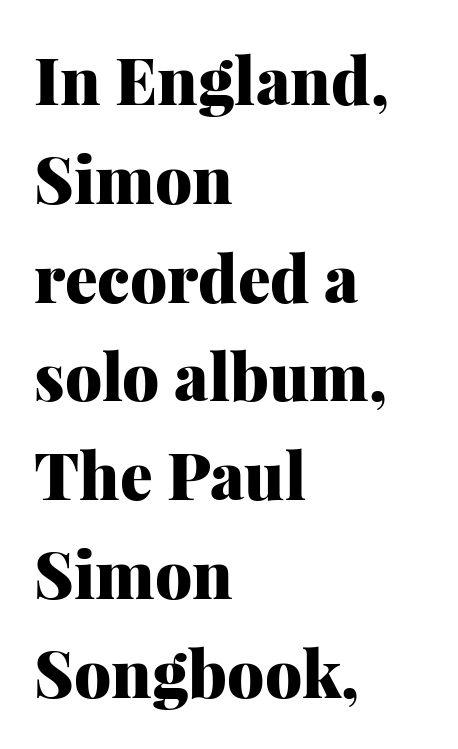
The image shows 65 px heavy serif type, upright; set left-aligned, normal line spacing (1.52x), normal letter spacing, not underlined; medium stroke contrast and a medium x-height.
